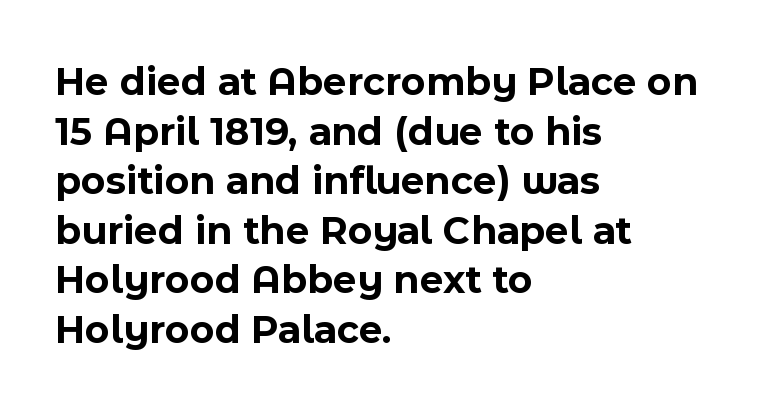
You'd pick this weight for a headline — it's a proper bold. Rendered with straight, roman letterforms. This sample has the flowing, uneven cadence of proportional lettering. Nobody drew a line under any word here. Letter spacing: default. The type family on display is of the sans-serif kind.
